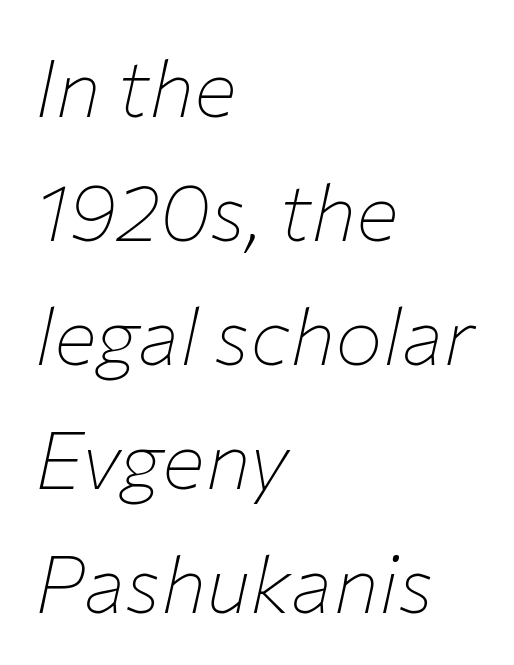
The image shows 80 px thin type, italic (leaning right); set left-aligned, normal line spacing (1.55x), normal letter spacing, not underlined; low stroke contrast and a medium x-height.
